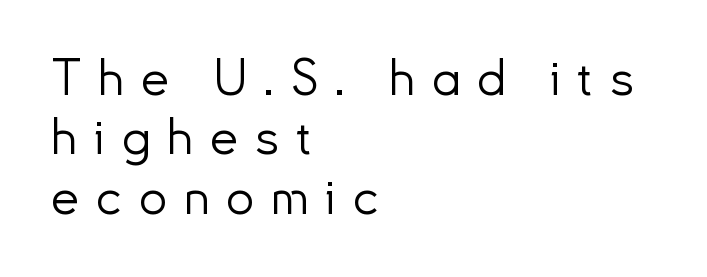
The image shows 50 px light sans-serif type, upright; set left-aligned, line spacing 1.19x, unusually wide letter spacing (+0.34 em), not underlined; low stroke contrast and a small x-height.
